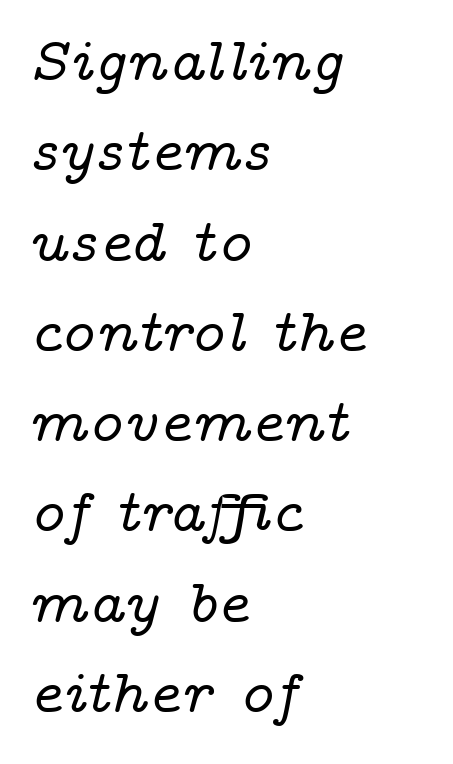
Q: Is the text italic (slanted)? A: Yes, it leans right by about 14 degrees.
Q: Is the typeface a serif or a sans-serif typeface? A: Serif.
Q: Is the text underlined? A: No.
Q: How is the paragraph aligned? A: Left-aligned.
Q: Is the spacing between letters normal or unusually wide? A: Normal.
Q: Is the spacing between lines tight, normal or loose? A: Normal.
Q: Width (condensed, normal, or wide)? A: Wide.
Q: Stroke contrast? A: Low.
Q: x-height? A: Medium.
Q: Monospaced? A: No.
